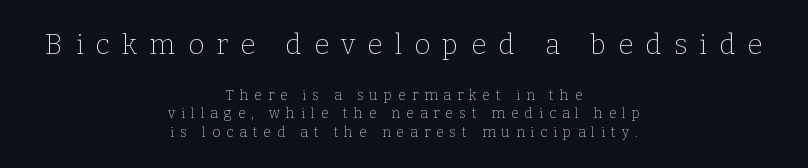
The image shows 28 px thin serif type, upright; set centered, normal line spacing (1.31x), unusually wide letter spacing (+0.43 em), not underlined; the first (top) block is 2.0x larger; low stroke contrast and a medium x-height.
